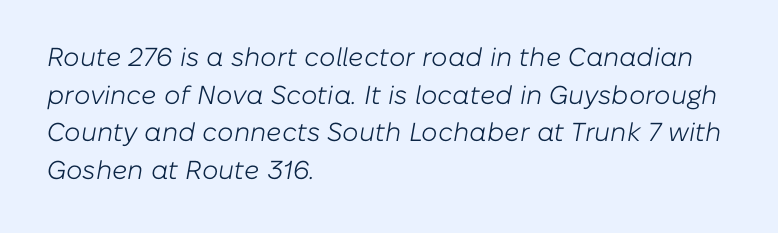
The passage shown has conventional tracking throughout. A typesetter would mark this as italic. Whoever set this chose a conventional vertical rhythm. Type without underlining. Line starts are locked; line ends wander. Think standard paragraph weight, or any step lighter than that.
